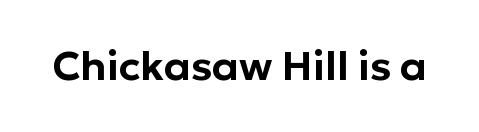
The image shows 41 px sans-serif type, upright; set normal letter spacing, not underlined; low stroke contrast and a medium x-height.
